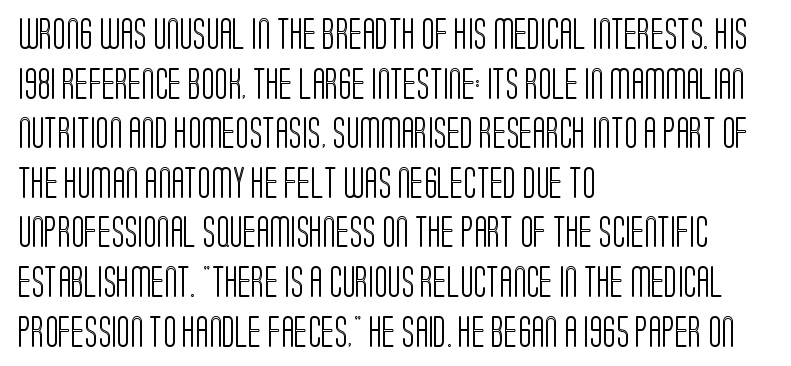
Q: Is the text italic (slanted)? A: No, it is upright.
Q: Is the text underlined? A: No.
Q: How is the paragraph aligned? A: Left-aligned.
Q: Is the spacing between letters normal or unusually wide? A: Normal.
Q: Is the spacing between lines tight, normal or loose? A: Normal.
Q: Width (condensed, normal, or wide)? A: Condensed.
Q: x-height? A: Large.
Q: Monospaced? A: No.
